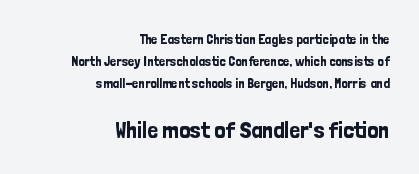
Q: Is the text italic (slanted)? A: No, it is upright.
Q: Is the text underlined? A: No.
Q: How is the paragraph aligned? A: Right-aligned.
Q: Is the spacing between letters normal or unusually wide? A: Normal.
Q: Is the spacing between lines tight, normal or loose? A: Normal.
Q: Which block of text is set in a larger size, the first (top) or the second (bottom)? A: The second (bottom) one.
